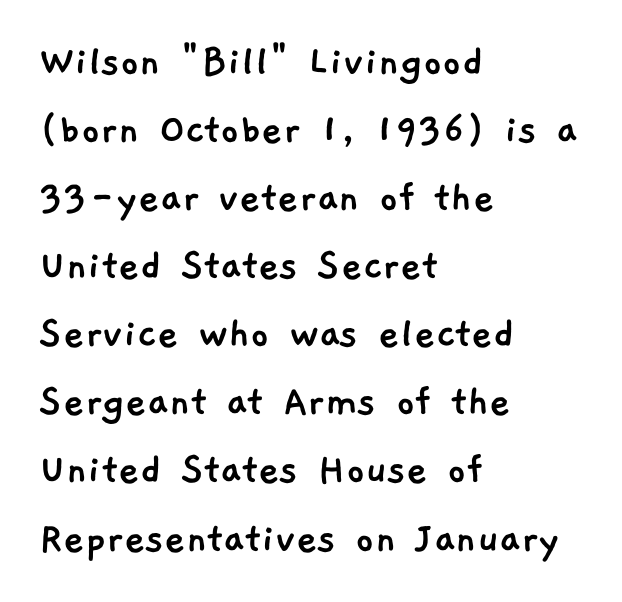
The image shows 46 px sans-serif type; set left-aligned, normal line spacing (1.48x), normal letter spacing, not underlined; low stroke contrast and a medium x-height.
